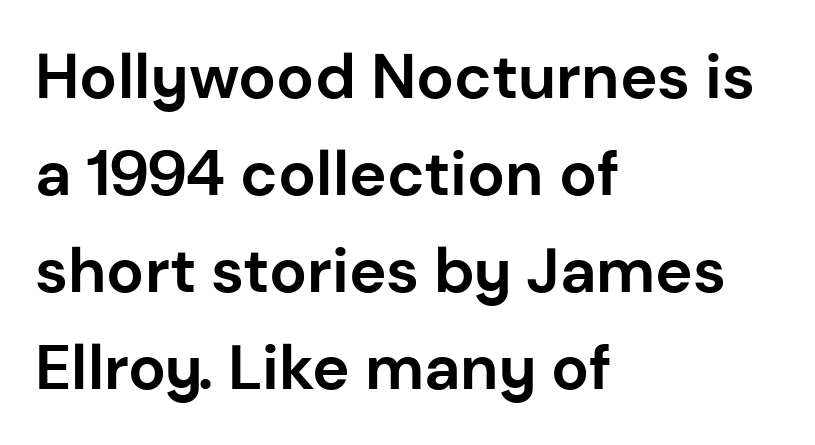
{"serif": "no", "italic": "no", "bold": "yes", "weight": "bold", "width": "normal", "stroke_contrast": "low", "x_height": "medium", "monospaced": "no", "underline": "no", "align": "left", "line_spacing": "normal", "line_spacing_ratio": 1.54, "letter_spacing": "normal", "letter_spacing_em": 0.0, "glyph_px": 63}
